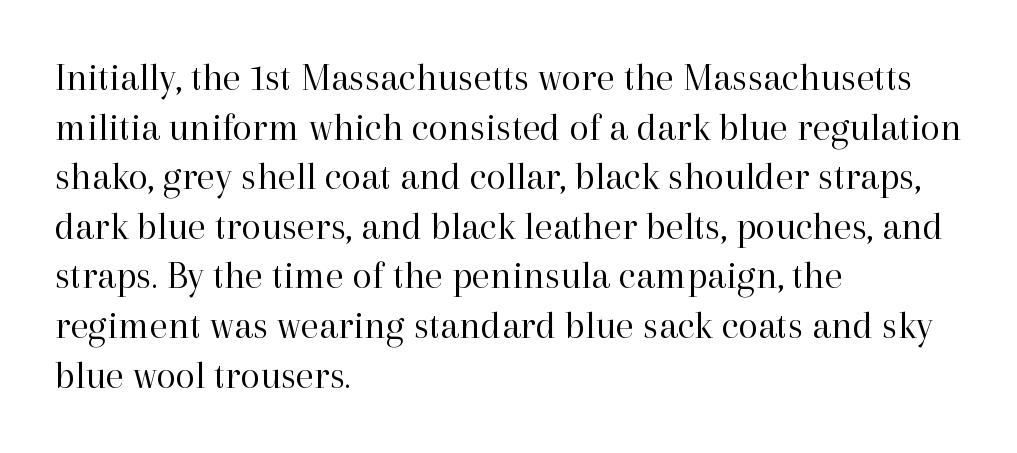
In terms of posture, this sample is upright. Proportional: the letters do not fall into vertical columns. Compared with typical body copy, the letter spacing here is the same. No extra ink here — the face is not bold.
